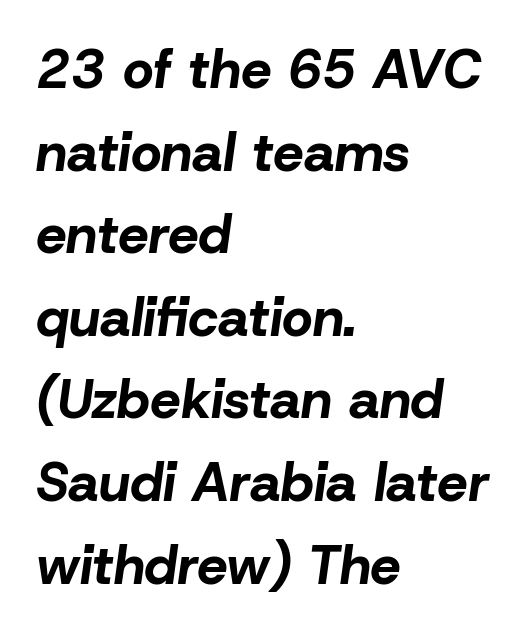
{"italic": "yes", "lean": "right", "slant_degrees": 8, "bold": "yes", "weight": "bold", "width": "normal", "stroke_contrast": "low", "x_height": "medium", "monospaced": "no", "underline": "no", "align": "left", "line_spacing": "normal", "line_spacing_ratio": 1.53, "letter_spacing": "normal", "letter_spacing_em": 0.0, "glyph_px": 54}
